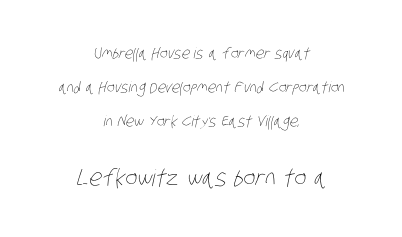
The image shows 23 px text type; set centered, loose line spacing (2.26x), normal letter spacing, not underlined; the second (bottom) block is 1.53x larger.
